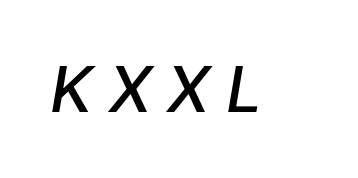
Proportional: the letters do not fall into vertical columns. Each row of text sits above clean, open space. A somewhat darkened texture: the type is semibold rather than bold. Tracking here is generous; glyphs stand well apart from one another.
